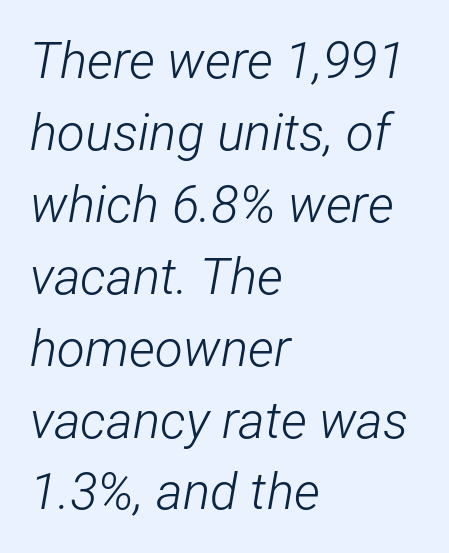
The image shows 51 px light, condensed type, italic (leaning right); set left-aligned, normal line spacing (1.41x), normal letter spacing, not underlined; low stroke contrast and a medium x-height.
